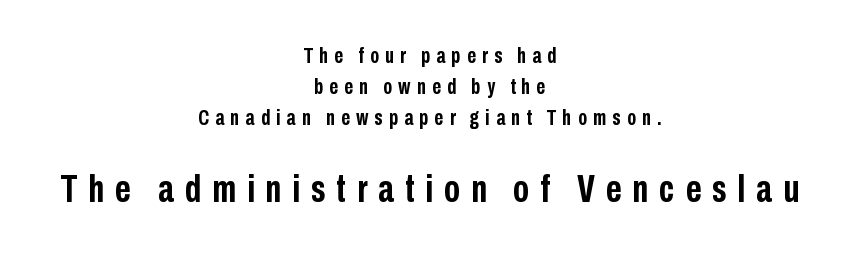
Q: Is the text bold? A: Yes.
Q: Is the text italic (slanted)? A: No, it is upright.
Q: Is the typeface a serif or a sans-serif typeface? A: Sans-serif.
Q: Is the text underlined? A: No.
Q: How is the paragraph aligned? A: Centered.
Q: Is the spacing between letters normal or unusually wide? A: Unusually wide.
Q: Is the spacing between lines tight, normal or loose? A: Normal.
Q: Which block of text is set in a larger size, the first (top) or the second (bottom)? A: The second (bottom) one.
Q: Width (condensed, normal, or wide)? A: Condensed.
Q: Stroke contrast? A: Low.
Q: x-height? A: Medium.
Q: Monospaced? A: No.
